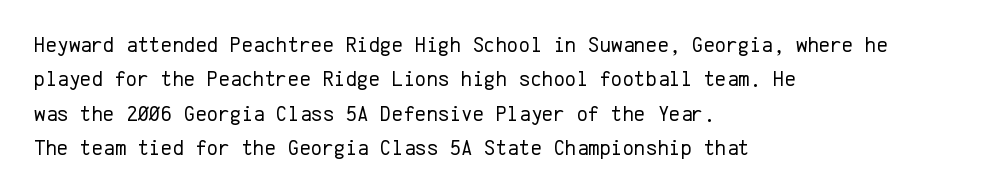
The image shows 22 px text type, upright; set left-aligned, normal line spacing (1.56x), normal letter spacing, not underlined.
